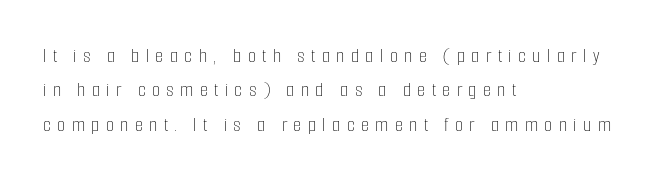
There is plenty of visible air inserted between adjacent glyphs. The strokes carry an ordinary text weight at most. The line-height multiplier appears to be the usual default. These lines were composed using upright roman letters.
